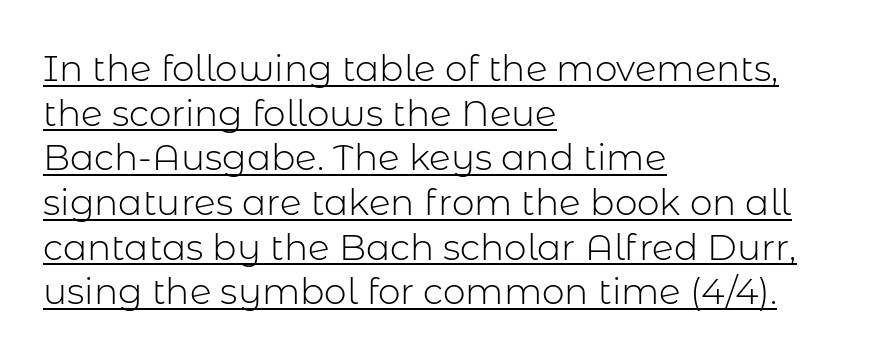
{"serif": "no", "italic": "no", "bold": "no", "weight": "light", "width": "normal", "stroke_contrast": "low", "x_height": "medium", "monospaced": "no", "underline": "yes", "align": "left", "line_spacing_ratio": 1.24, "letter_spacing": "normal", "letter_spacing_em": 0.0, "glyph_px": 36}
